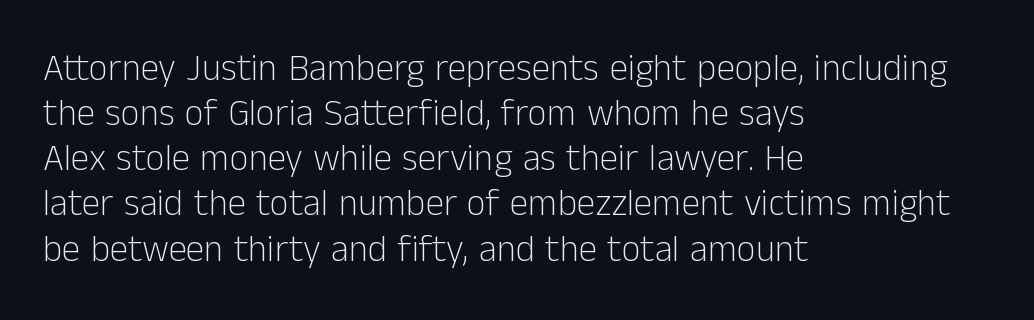
Regarding serifs, this sample does without them. The strokes carry an ordinary text weight at most. Each letter keeps its own natural width here, so spacing adapts to shape. Posture: upright roman. Tracking here is standard; glyphs follow each other at the usual distance.
